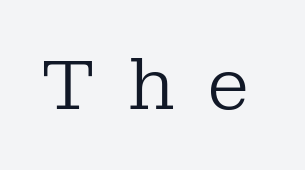
Q: Is the text bold? A: No.
Q: Is the text italic (slanted)? A: No, it is upright.
Q: Is the typeface a serif or a sans-serif typeface? A: Serif.
Q: Is the text underlined? A: No.
Q: Is the spacing between letters normal or unusually wide? A: Unusually wide.
Q: Width (condensed, normal, or wide)? A: Normal.
Q: Stroke contrast? A: Low.
Q: x-height? A: Medium.
Q: Monospaced? A: No.
